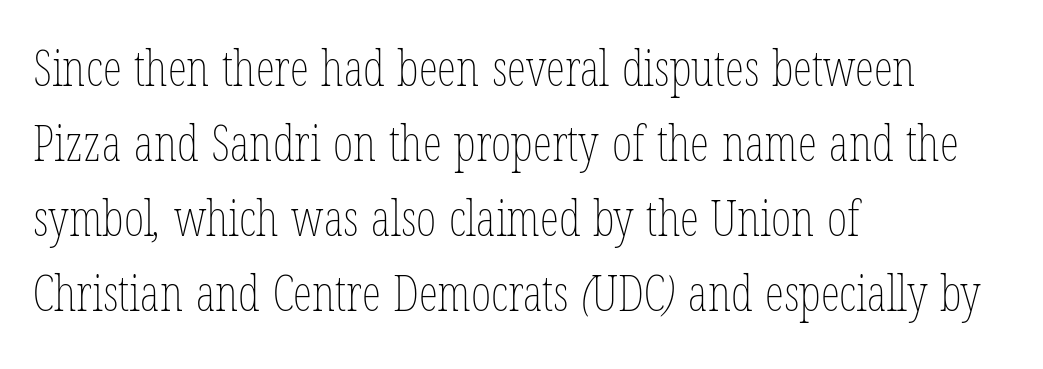
{"bold": "no", "weight": "thin", "width": "condensed", "stroke_contrast": "low", "x_height": "medium", "monospaced": "no", "underline": "no", "align": "left", "line_spacing": "normal", "line_spacing_ratio": 1.53, "letter_spacing": "normal", "letter_spacing_em": 0.0, "glyph_px": 49}
